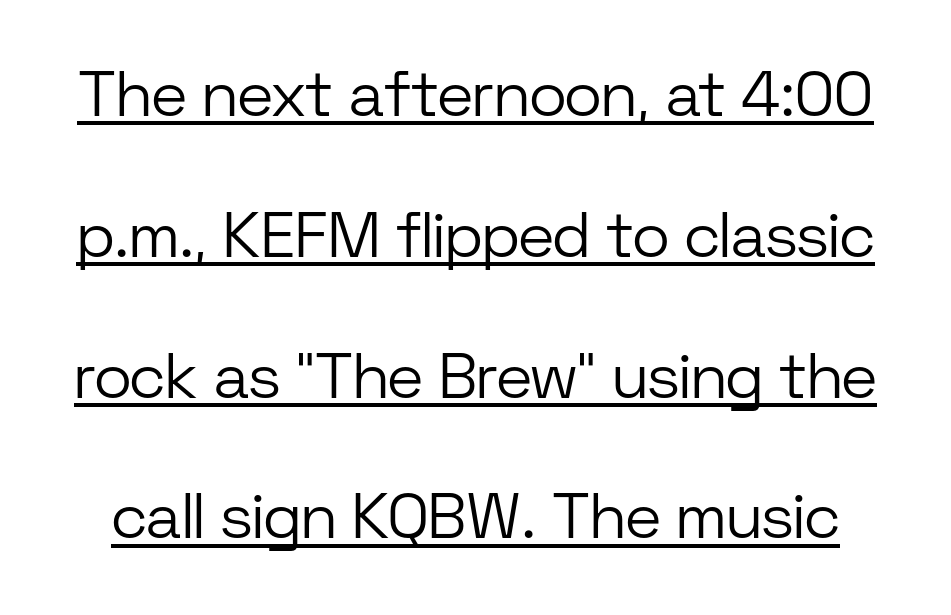
{"serif": "no", "italic": "no", "bold": "no", "weight": "light", "width": "normal", "stroke_contrast": "low", "x_height": "medium", "monospaced": "no", "underline": "yes", "line_spacing": "loose", "line_spacing_ratio": 2.2, "letter_spacing": "normal", "letter_spacing_em": 0.0, "glyph_px": 64}
